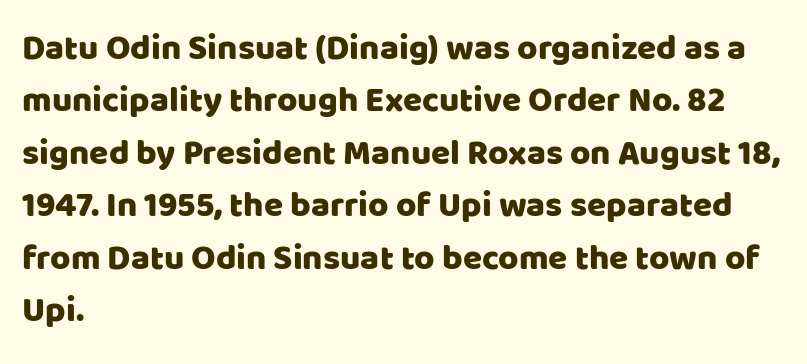
The image shows 35 px sans-serif type, upright; set left-aligned, normal line spacing (1.5x), normal letter spacing, not underlined; low stroke contrast and a large x-height.
